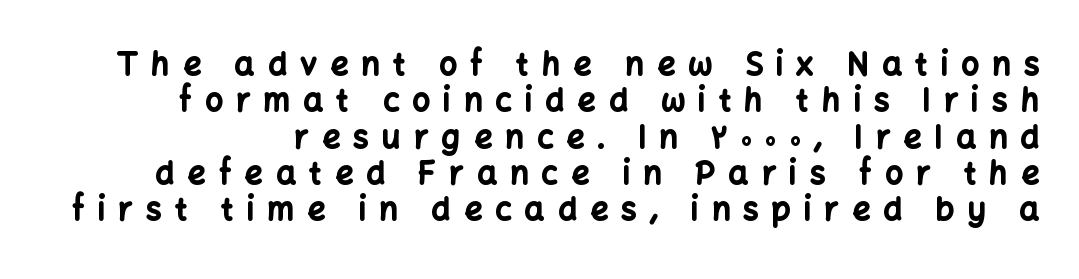
The image shows 31 px bold sans-serif type, upright; set line spacing 1.17x, unusually wide letter spacing (+0.43 em), not underlined; low stroke contrast and a medium x-height.
